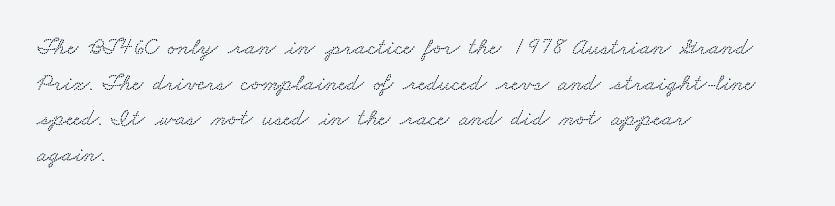
Q: Is the text underlined? A: No.
Q: How is the paragraph aligned? A: Left-aligned.
Q: Is the spacing between letters normal or unusually wide? A: Normal.
Q: Is the spacing between lines tight, normal or loose? A: Normal.
